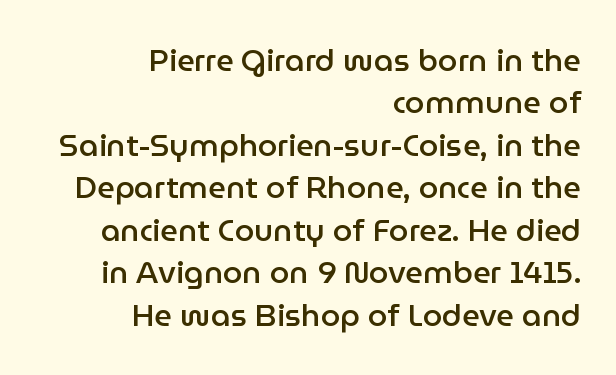
This block has exactly the height ordinary leading produces. These lines keep a tight, regular rhythm from letter to letter. The designer went with a sans here, leaving each stem footless. Notice how the stems are strictly vertical — no italics here. Where is the straight margin? On the right. A typesetter would call this proportional, since set widths differ per character.
